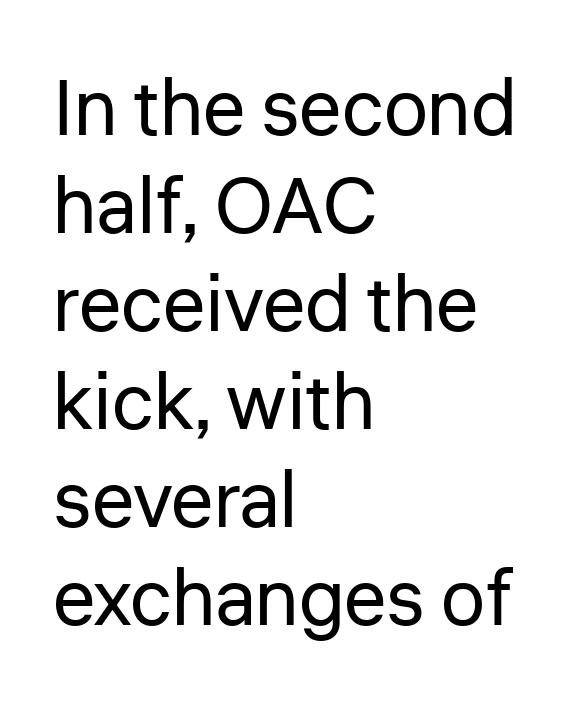
The image shows 79 px regular-weight sans-serif type, upright; set left-aligned, line spacing 1.24x, normal letter spacing, not underlined; low stroke contrast and a medium x-height.
